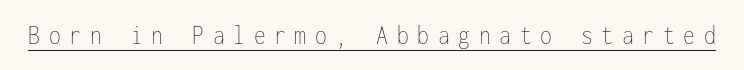
The image shows 27 px text type, upright; set unusually wide letter spacing (+0.32 em), underlined.
